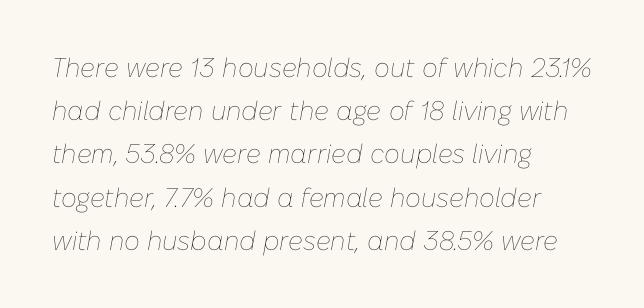
Q: Is the text bold? A: No.
Q: Is the text italic (slanted)? A: Yes, it leans right by about 10 degrees.
Q: Is the text underlined? A: No.
Q: How is the paragraph aligned? A: Left-aligned.
Q: Is the spacing between letters normal or unusually wide? A: Normal.
Q: Is the spacing between lines tight, normal or loose? A: Normal.
